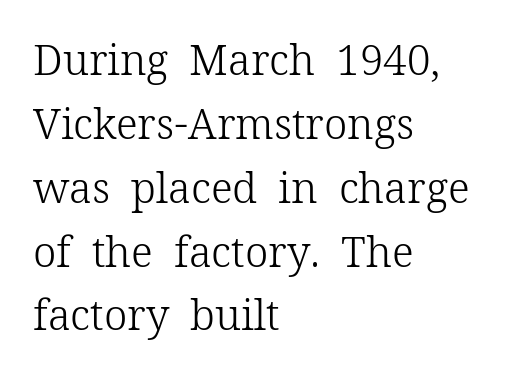
The image shows 42 px light serif type, upright; set left-aligned, normal line spacing (1.52x), normal letter spacing, not underlined; low stroke contrast and a medium x-height.
